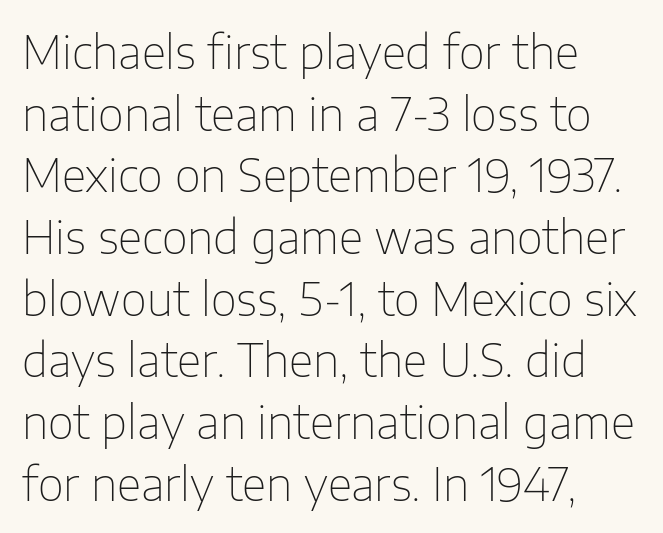
{"serif": "no", "italic": "no", "bold": "no", "weight": "thin", "width": "normal", "stroke_contrast": "low", "x_height": "medium", "monospaced": "no", "underline": "no", "align": "left", "line_spacing": "normal", "line_spacing_ratio": 1.37, "letter_spacing": "normal", "letter_spacing_em": 0.0, "glyph_px": 45}
